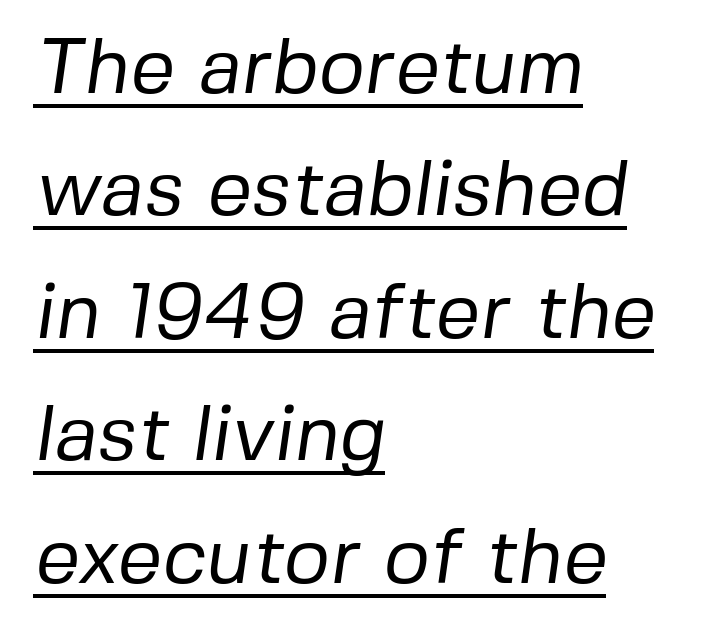
The image shows 79 px regular-weight sans-serif type; set left-aligned, normal line spacing (1.55x), normal letter spacing, underlined; low stroke contrast and a medium x-height.
